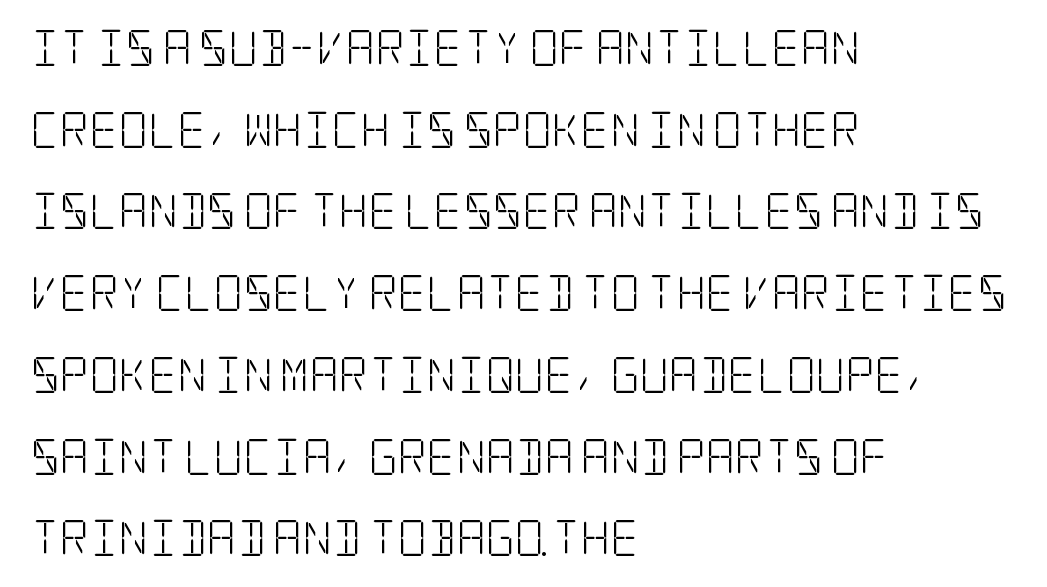
{"serif": "yes", "italic": "no", "bold": "no", "weight": "light", "width": "condensed", "stroke_contrast": "low", "x_height": "large", "underline": "no", "align": "left", "line_spacing": "loose", "line_spacing_ratio": 2.27, "letter_spacing": "normal", "letter_spacing_em": 0.0, "glyph_px": 36}
